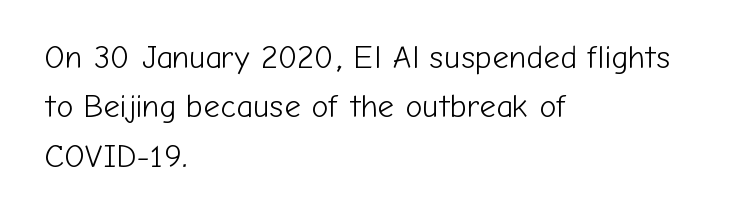
Q: Is the text bold? A: No.
Q: Is the text italic (slanted)? A: No, it is upright.
Q: Is the typeface a serif or a sans-serif typeface? A: Sans-serif.
Q: Is the text underlined? A: No.
Q: How is the paragraph aligned? A: Left-aligned.
Q: Is the spacing between letters normal or unusually wide? A: Normal.
Q: Is the spacing between lines tight, normal or loose? A: Normal.
Q: Width (condensed, normal, or wide)? A: Normal.
Q: Stroke contrast? A: Low.
Q: x-height? A: Medium.
Q: Monospaced? A: No.
